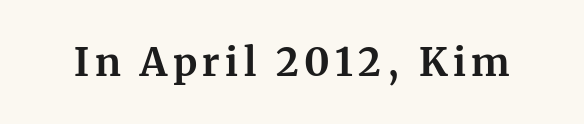
Every stem runs plumb, perpendicular to the baseline. Only glyphs here, with clear space below each row. Typographically, this falls in the serif category. Character widths vary here, with narrow letters taking less room than wide ones. The sample has been set heavy, in full bold.
